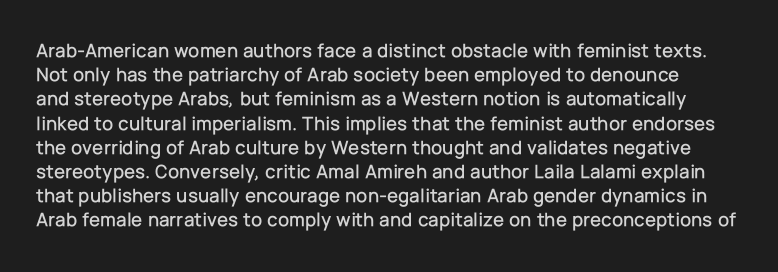
Letters rest on an invisible, unmarked baseline. The letters stand straight up with perfectly vertical stems. The passage shown has conventional tracking throughout.
